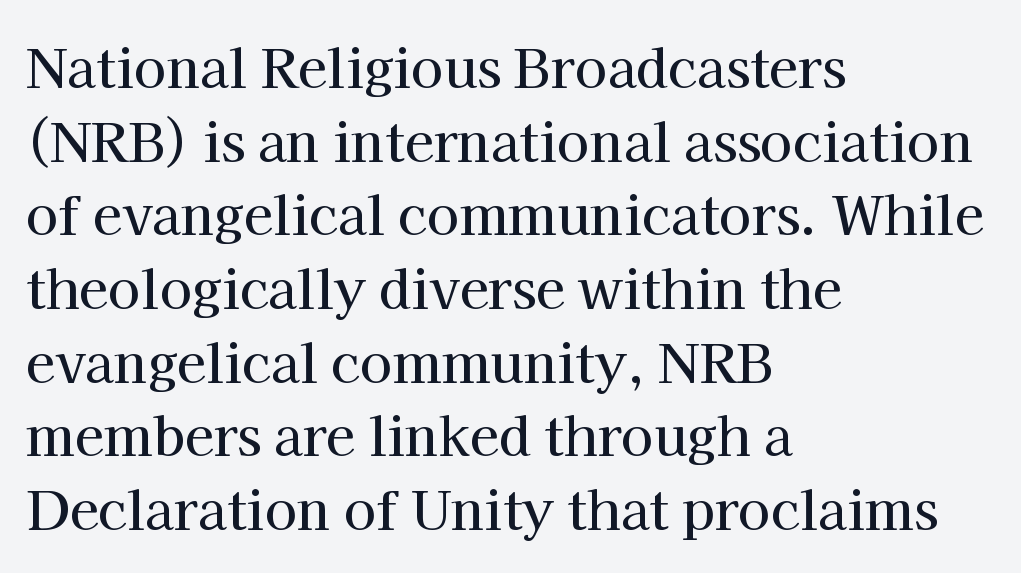
Q: Is the text italic (slanted)? A: No, it is upright.
Q: Is the typeface a serif or a sans-serif typeface? A: Serif.
Q: Is the text underlined? A: No.
Q: How is the paragraph aligned? A: Left-aligned.
Q: Is the spacing between letters normal or unusually wide? A: Normal.
Q: Is the spacing between lines tight, normal or loose? A: Normal.
Q: Width (condensed, normal, or wide)? A: Normal.
Q: Stroke contrast? A: High.
Q: x-height? A: Medium.
Q: Monospaced? A: No.
